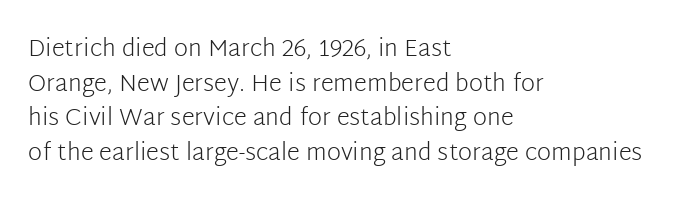
Q: Is the text bold? A: No.
Q: Is the text italic (slanted)? A: No, it is upright.
Q: Is the text underlined? A: No.
Q: How is the paragraph aligned? A: Left-aligned.
Q: Is the spacing between letters normal or unusually wide? A: Normal.
Q: Is the spacing between lines tight, normal or loose? A: Normal.
